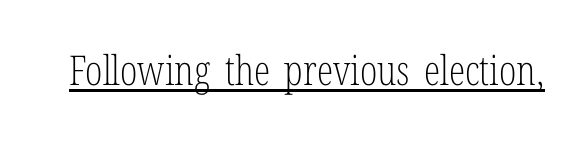
The image shows 41 px light, condensed serif type, upright; set normal letter spacing, underlined; low stroke contrast and a medium x-height.
